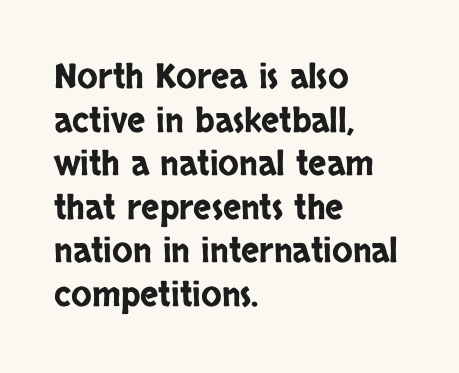
Q: Is the text italic (slanted)? A: No, it is upright.
Q: Is the typeface a serif or a sans-serif typeface? A: Sans-serif.
Q: Is the text underlined? A: No.
Q: How is the paragraph aligned? A: Left-aligned.
Q: Is the spacing between letters normal or unusually wide? A: Normal.
Q: Is the spacing between lines tight, normal or loose? A: Normal.
Q: Width (condensed, normal, or wide)? A: Condensed.
Q: Stroke contrast? A: Low.
Q: x-height? A: Large.
Q: Monospaced? A: No.
